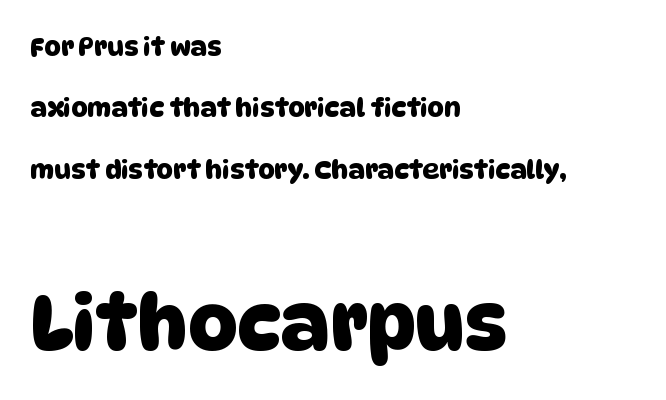
Q: Is the typeface a serif or a sans-serif typeface? A: Sans-serif.
Q: Is the text underlined? A: No.
Q: How is the paragraph aligned? A: Left-aligned.
Q: Is the spacing between letters normal or unusually wide? A: Normal.
Q: Is the spacing between lines tight, normal or loose? A: Loose.
Q: Which block of text is set in a larger size, the first (top) or the second (bottom)? A: The second (bottom) one.
Q: Width (condensed, normal, or wide)? A: Normal.
Q: Stroke contrast? A: Low.
Q: x-height? A: Large.
Q: Monospaced? A: No.
